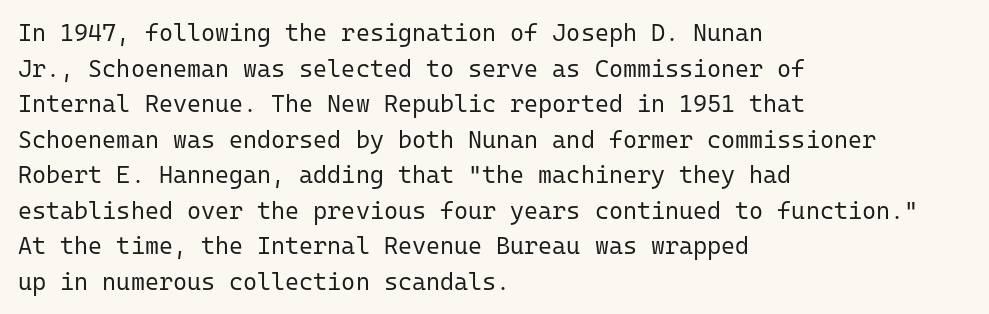
{"italic": "no", "bold": "no", "underline": "no", "align": "left", "line_spacing": "normal", "line_spacing_ratio": 1.48, "letter_spacing": "normal", "letter_spacing_em": 0.0, "glyph_px": 24}
